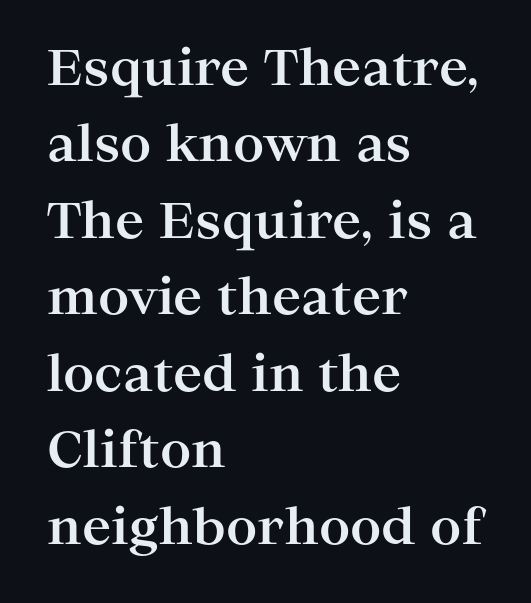
{"serif": "yes", "italic": "no", "bold": "yes", "weight": "bold", "width": "wide", "stroke_contrast": "high", "x_height": "medium", "monospaced": "no", "underline": "no", "align": "left", "line_spacing": "normal", "line_spacing_ratio": 1.56, "letter_spacing": "normal", "letter_spacing_em": 0.0, "glyph_px": 49}
